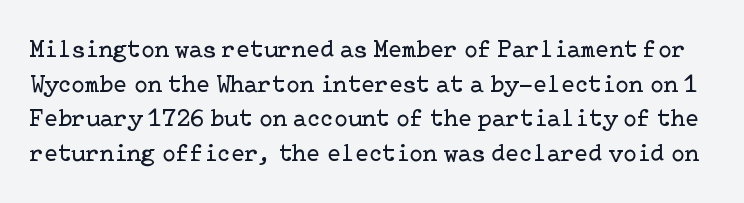
Every character sits straight up, as roman type does. Spacing between characters is what you'd get straight out of the box. Stems and bowls with no extra thickness — not bold. Evenly set lines give the paragraph a standard silhouette.
